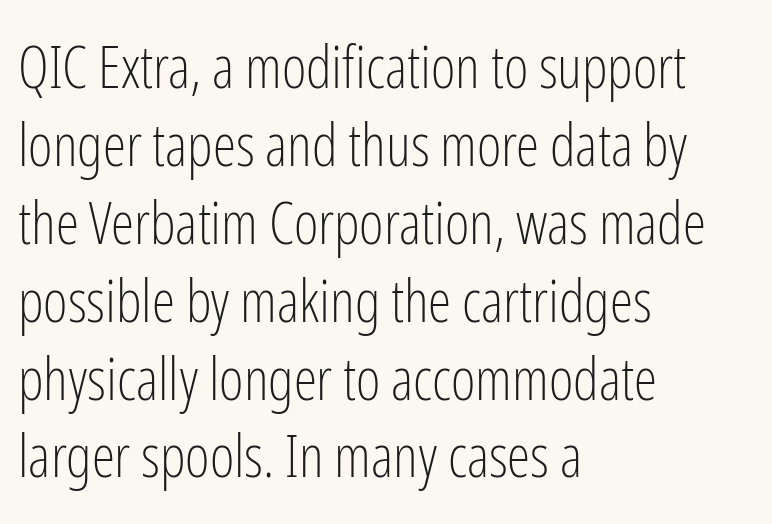
The image shows 59 px light, condensed sans-serif type, upright; set left-aligned, normal line spacing (1.32x), normal letter spacing, not underlined; low stroke contrast and a medium x-height.
